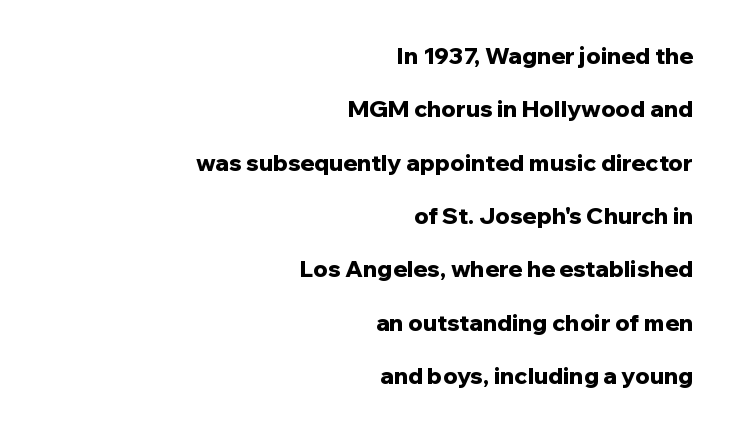
How heavy is the stroke? Heavy — this is a bold. The glyphs are unaccompanied by any horizontal stroke below them. The face used here is rendered with its standard letterfit. One-word summary of the alignment: right. A typesetter would call this leading open, well beyond the default.
